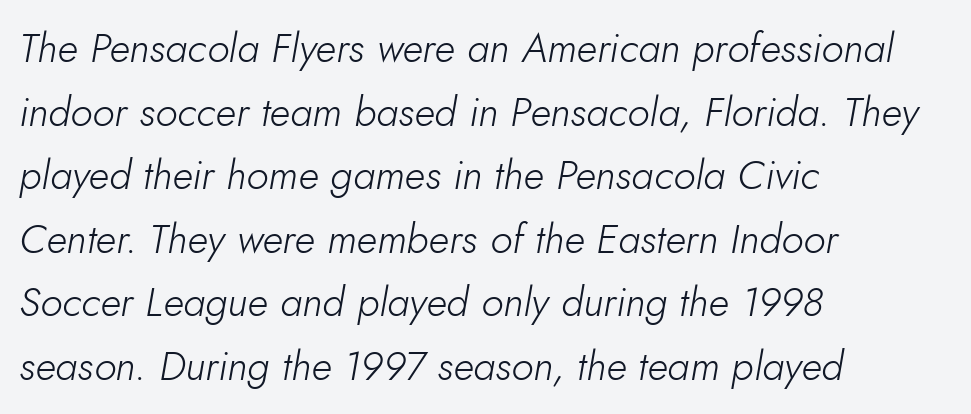
Q: Is the text bold? A: No.
Q: Is the text italic (slanted)? A: Yes, it leans right by about 10 degrees.
Q: Is the text underlined? A: No.
Q: How is the paragraph aligned? A: Left-aligned.
Q: Is the spacing between letters normal or unusually wide? A: Normal.
Q: Is the spacing between lines tight, normal or loose? A: Normal.
Q: Width (condensed, normal, or wide)? A: Normal.
Q: Stroke contrast? A: Low.
Q: x-height? A: Small.
Q: Monospaced? A: No.
